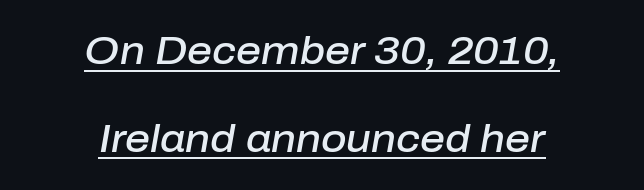
Underlined type. This sample uses an oblique cut, with every glyph tilted off the vertical. Every letter is mildly thick-stroked: semibold rather than bold. Leading: increased.
